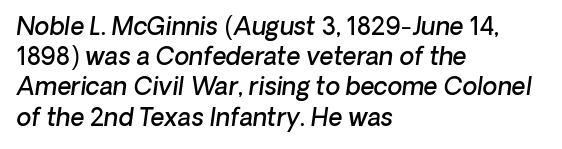
Q: Is the text bold? A: Semi-bold.
Q: Is the text underlined? A: No.
Q: How is the paragraph aligned? A: Left-aligned.
Q: Is the spacing between letters normal or unusually wide? A: Normal.
Q: Is the spacing between lines tight, normal or loose? A: Normal.
